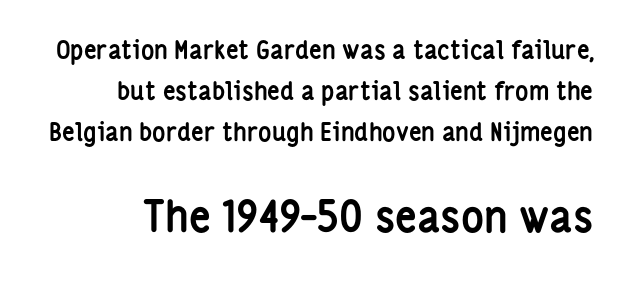
The image shows 43 px semibold, condensed sans-serif type, upright; set normal line spacing (1.65x), normal letter spacing, not underlined; the second (bottom) block is 1.72x larger; low stroke contrast and a medium x-height.
